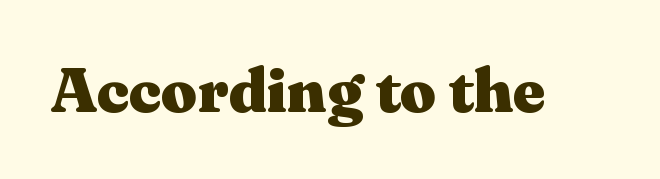
{"serif": "yes", "italic": "no", "bold": "yes", "weight": "heavy", "width": "wide", "stroke_contrast": "medium", "x_height": "medium", "monospaced": "no", "underline": "no", "letter_spacing": "normal", "letter_spacing_em": 0.0, "glyph_px": 63}
